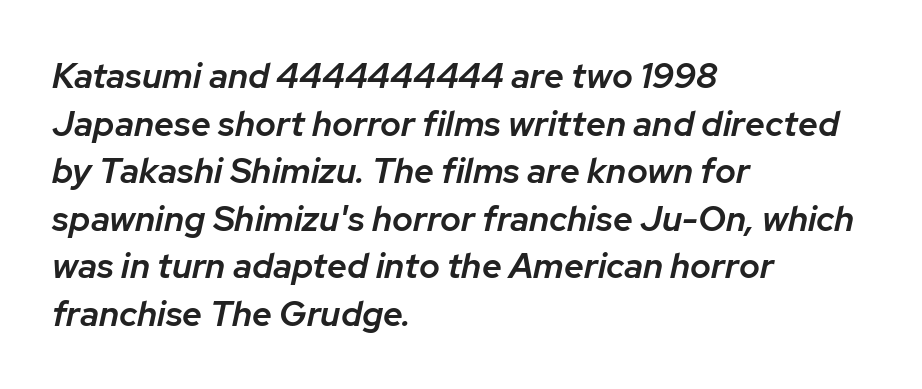
A bare baseline throughout the passage. A typesetter would call this proportional, since set widths differ per character. The letters sit at their default tracking, neither squeezed nor spread. Leftover space on each line is placed entirely after the last word. Designer's note — italics engaged. Successive baselines arrive at the customary interval.
